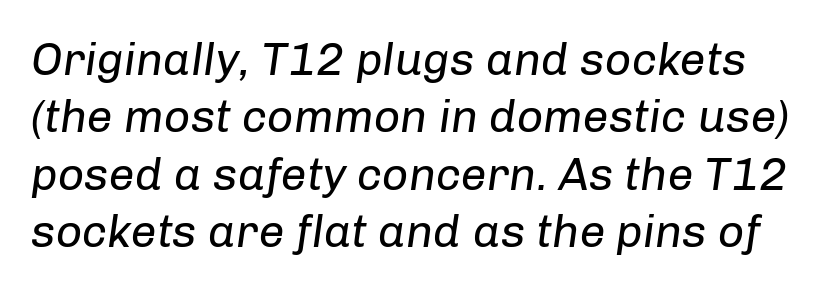
{"italic": "yes", "lean": "right", "slant_degrees": 8, "bold": "no", "weight": "regular", "width": "normal", "stroke_contrast": "low", "x_height": "medium", "monospaced": "no", "underline": "no", "line_spacing": "normal", "line_spacing_ratio": 1.25, "letter_spacing": "normal", "letter_spacing_em": 0.0, "glyph_px": 46}
